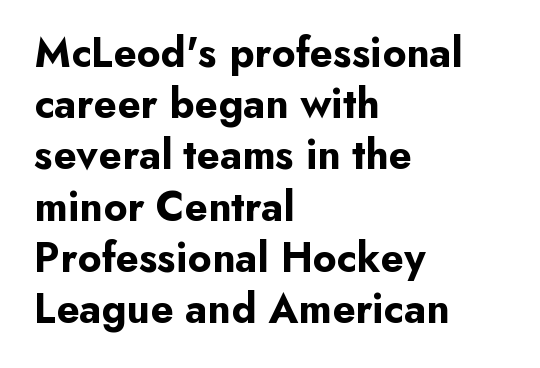
Q: Is the text bold? A: Yes.
Q: Is the text italic (slanted)? A: No, it is upright.
Q: Is the typeface a serif or a sans-serif typeface? A: Sans-serif.
Q: Is the text underlined? A: No.
Q: How is the paragraph aligned? A: Left-aligned.
Q: Is the spacing between letters normal or unusually wide? A: Normal.
Q: Width (condensed, normal, or wide)? A: Normal.
Q: Stroke contrast? A: Low.
Q: x-height? A: Small.
Q: Monospaced? A: No.
